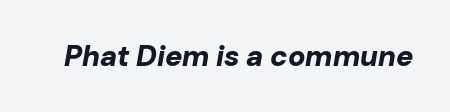
The face used here has a pronounced slope to its letters. Underline: absent. How are the letters spaced? Ordinarily, with no added tracking. Each letter keeps its own natural width here, so spacing adapts to shape. The passage shown is emphatically bold.
